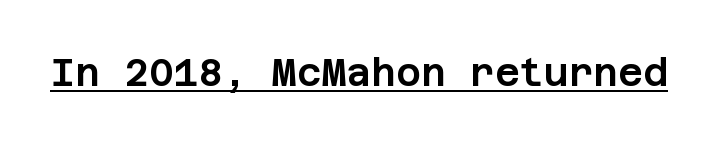
{"serif": "no", "italic": "no", "width": "normal", "stroke_contrast": "low", "x_height": "large", "underline": "yes", "letter_spacing": "normal", "letter_spacing_em": 0.0, "glyph_px": 38}
